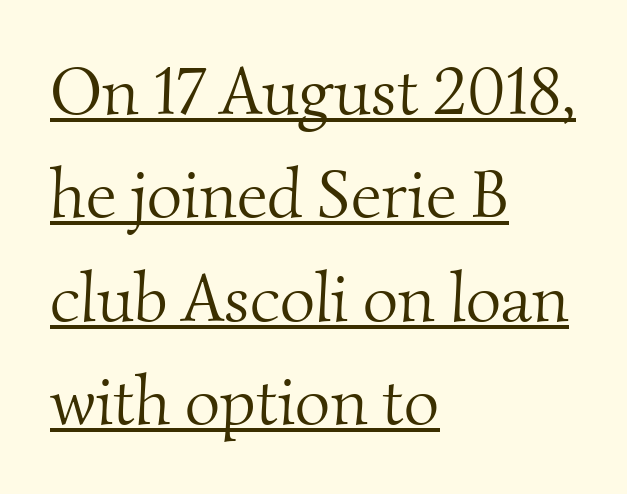
The image shows 68 px light serif type; set left-aligned, normal line spacing (1.52x), normal letter spacing, underlined; medium stroke contrast and a small x-height.
